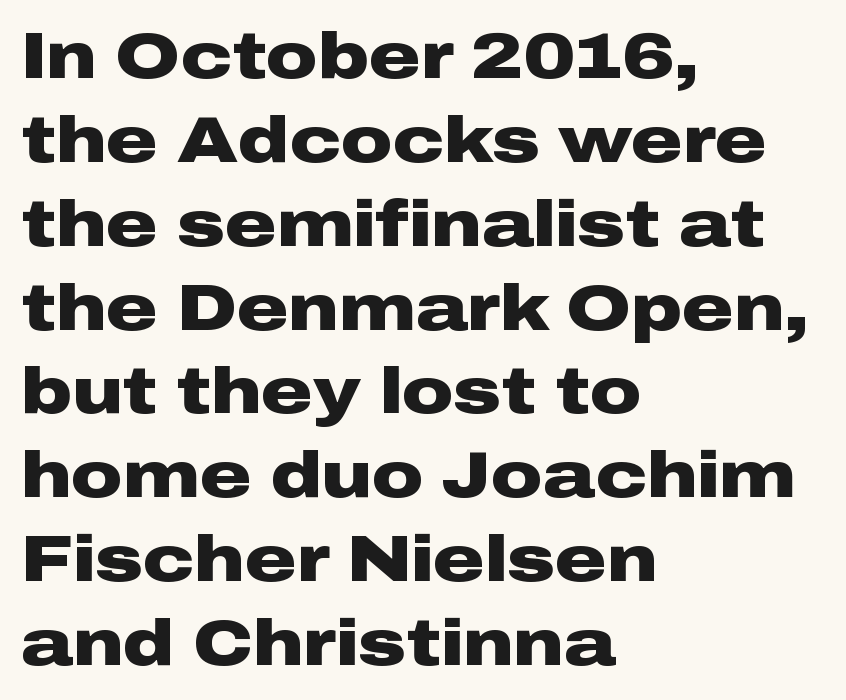
{"serif": "no", "italic": "no", "bold": "yes", "weight": "heavy", "width": "wide", "stroke_contrast": "low", "x_height": "medium", "monospaced": "no", "underline": "no", "align": "left", "line_spacing": "normal", "line_spacing_ratio": 1.31, "letter_spacing": "normal", "letter_spacing_em": 0.0, "glyph_px": 64}
